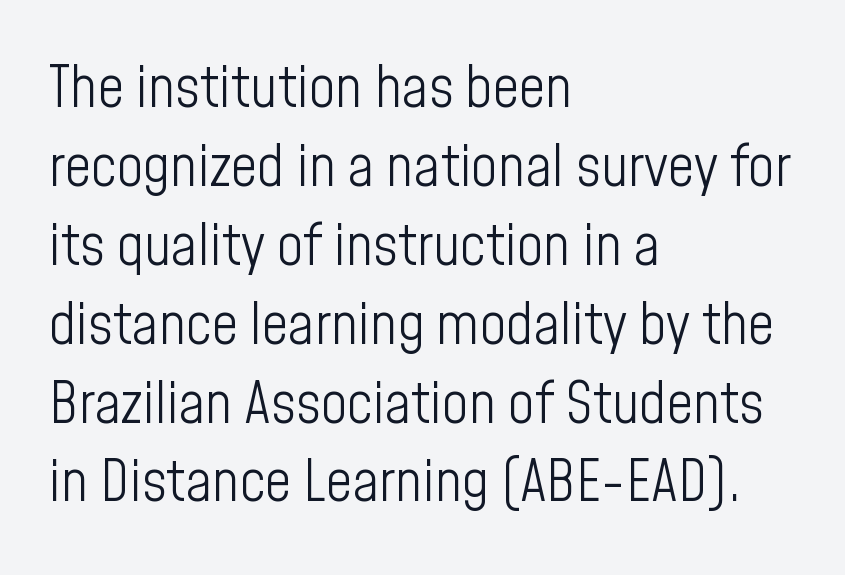
The image shows 58 px light, condensed sans-serif type, upright; set left-aligned, normal line spacing (1.36x), normal letter spacing, not underlined; low stroke contrast and a medium x-height.
